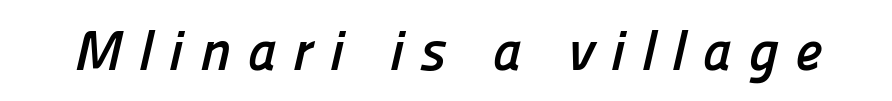
Q: Is the text bold? A: Yes.
Q: Is the typeface a serif or a sans-serif typeface? A: Sans-serif.
Q: Is the text underlined? A: No.
Q: Is the spacing between letters normal or unusually wide? A: Unusually wide.
Q: Width (condensed, normal, or wide)? A: Normal.
Q: Stroke contrast? A: Low.
Q: x-height? A: Medium.
Q: Monospaced? A: No.
